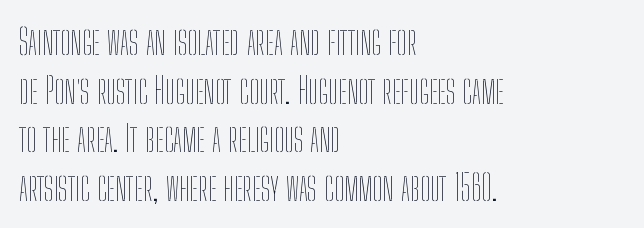
Q: Is the text bold? A: No.
Q: Is the text italic (slanted)? A: No, it is upright.
Q: Is the text underlined? A: No.
Q: How is the paragraph aligned? A: Left-aligned.
Q: Is the spacing between letters normal or unusually wide? A: Normal.
Q: Is the spacing between lines tight, normal or loose? A: Normal.
Q: Width (condensed, normal, or wide)? A: Condensed.
Q: Stroke contrast? A: Low.
Q: x-height? A: Medium.
Q: Monospaced? A: No.
